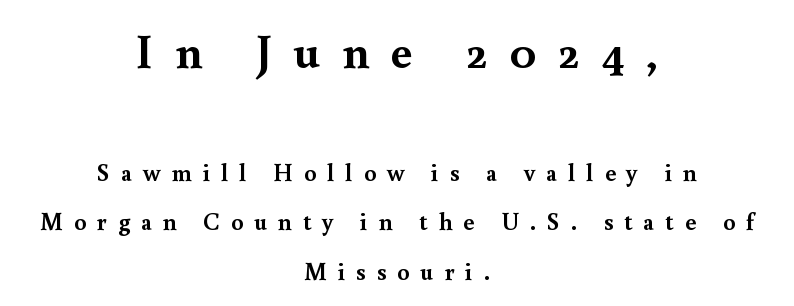
The image shows 48 px semibold serif type, upright; set centered, loose line spacing (2.07x), unusually wide letter spacing (+0.46 em), not underlined; the first (top) block is 2.0x larger; a small x-height.
